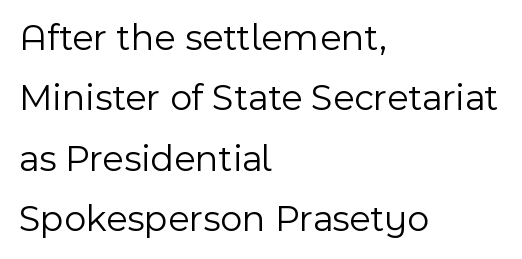
Q: Is the text bold? A: No.
Q: Is the text italic (slanted)? A: No, it is upright.
Q: Is the typeface a serif or a sans-serif typeface? A: Sans-serif.
Q: Is the text underlined? A: No.
Q: How is the paragraph aligned? A: Left-aligned.
Q: Is the spacing between letters normal or unusually wide? A: Normal.
Q: Is the spacing between lines tight, normal or loose? A: Normal.
Q: Width (condensed, normal, or wide)? A: Normal.
Q: x-height? A: Medium.
Q: Monospaced? A: No.
